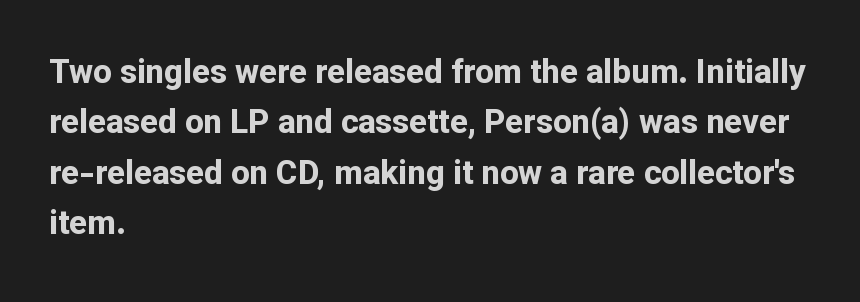
Q: Is the text bold? A: Yes.
Q: Is the text italic (slanted)? A: No, it is upright.
Q: Is the typeface a serif or a sans-serif typeface? A: Sans-serif.
Q: Is the text underlined? A: No.
Q: How is the paragraph aligned? A: Left-aligned.
Q: Is the spacing between letters normal or unusually wide? A: Normal.
Q: Is the spacing between lines tight, normal or loose? A: Normal.
Q: Width (condensed, normal, or wide)? A: Normal.
Q: Stroke contrast? A: Low.
Q: x-height? A: Medium.
Q: Monospaced? A: No.
